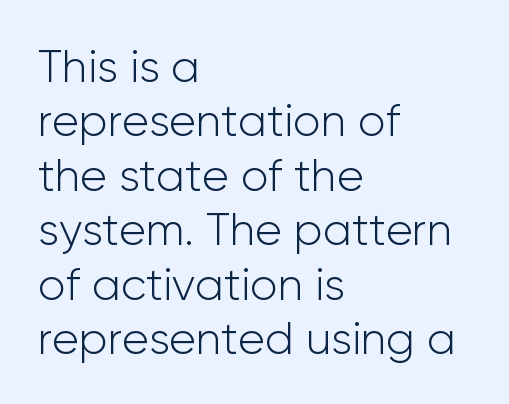
Q: Is the text bold? A: No.
Q: Is the text italic (slanted)? A: No, it is upright.
Q: Is the typeface a serif or a sans-serif typeface? A: Sans-serif.
Q: Is the text underlined? A: No.
Q: How is the paragraph aligned? A: Left-aligned.
Q: Is the spacing between letters normal or unusually wide? A: Normal.
Q: Width (condensed, normal, or wide)? A: Normal.
Q: Stroke contrast? A: Low.
Q: x-height? A: Medium.
Q: Monospaced? A: No.
